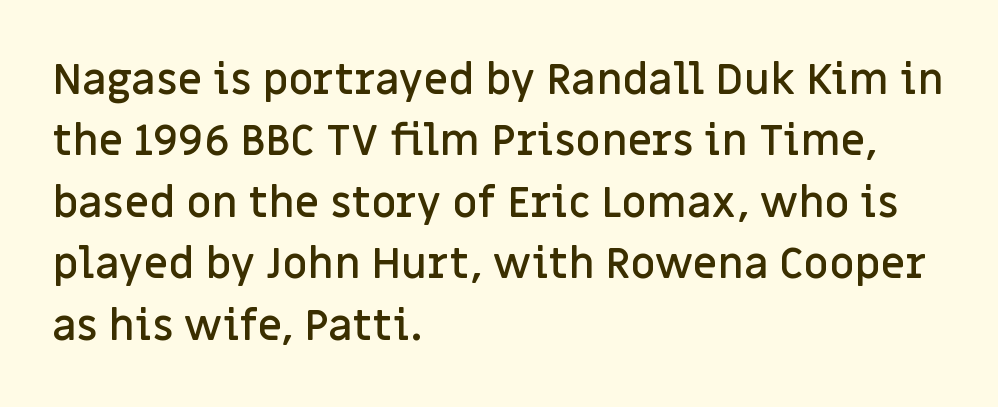
The image shows 43 px semibold sans-serif type, upright; set left-aligned, normal line spacing (1.43x), normal letter spacing, not underlined; low stroke contrast and a large x-height.
